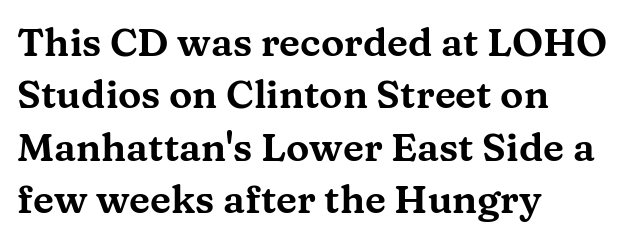
Q: Is the text italic (slanted)? A: No, it is upright.
Q: Is the typeface a serif or a sans-serif typeface? A: Serif.
Q: Is the text underlined? A: No.
Q: How is the paragraph aligned? A: Left-aligned.
Q: Is the spacing between letters normal or unusually wide? A: Normal.
Q: Is the spacing between lines tight, normal or loose? A: Normal.
Q: Width (condensed, normal, or wide)? A: Wide.
Q: Stroke contrast? A: Medium.
Q: x-height? A: Medium.
Q: Monospaced? A: No.
